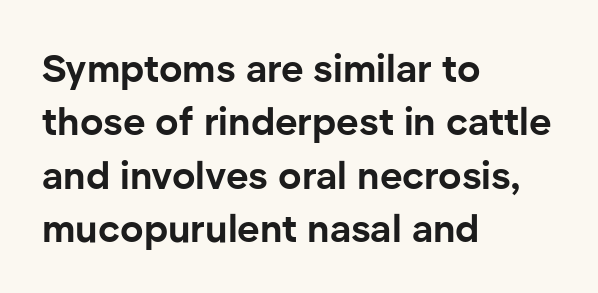
{"serif": "no", "italic": "no", "bold": "yes", "weight": "bold", "width": "normal", "stroke_contrast": "low", "x_height": "medium", "monospaced": "no", "underline": "no", "align": "left", "line_spacing": "normal", "line_spacing_ratio": 1.37, "letter_spacing": "normal", "letter_spacing_em": 0.0, "glyph_px": 39}
